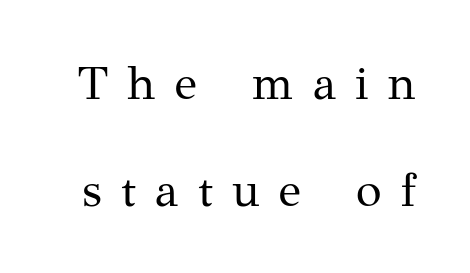
The image shows 47 px regular-weight serif type, upright; set loose line spacing (2.27x), unusually wide letter spacing (+0.41 em), not underlined; medium stroke contrast and a medium x-height.
